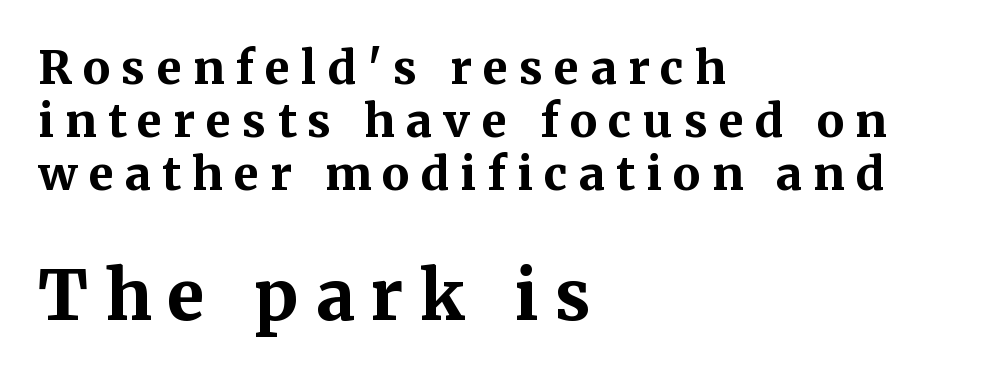
{"serif": "yes", "italic": "no", "bold": "yes", "weight": "bold", "width": "normal", "stroke_contrast": "medium", "x_height": "medium", "monospaced": "no", "underline": "no", "align": "left", "line_spacing": "tight", "line_spacing_ratio": 1.15, "letter_spacing": "wide", "letter_spacing_em": 0.24, "larger_block": "second", "size_ratio": 1.5, "glyph_px": 69}
